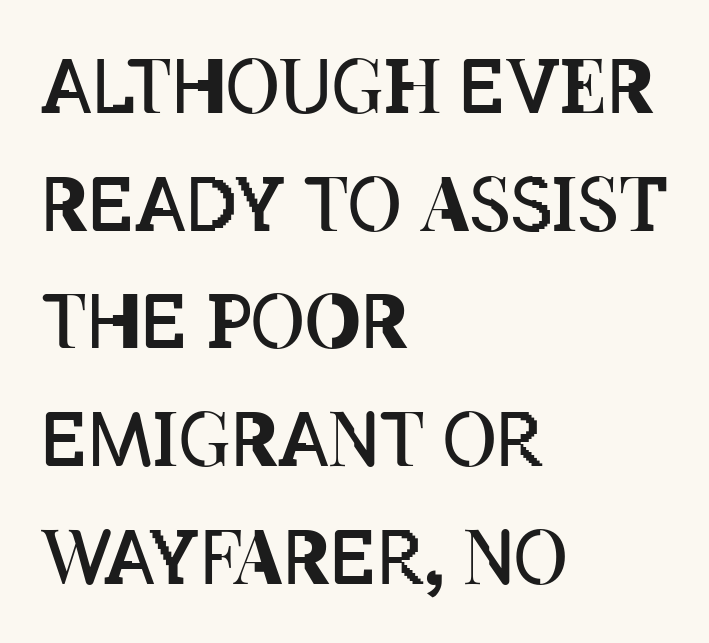
The image shows 74 px regular-weight, condensed type, upright; set left-aligned, normal line spacing (1.59x), normal letter spacing, not underlined; low stroke contrast and a large x-height.
